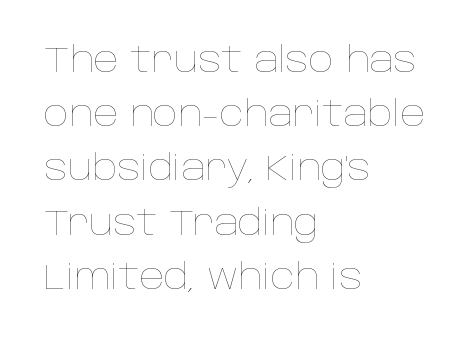
{"italic": "no", "bold": "no", "weight": "thin", "width": "normal", "stroke_contrast": "low", "x_height": "large", "monospaced": "no", "underline": "no", "align": "left", "line_spacing": "normal", "line_spacing_ratio": 1.55, "letter_spacing": "normal", "letter_spacing_em": 0.0, "glyph_px": 35}
